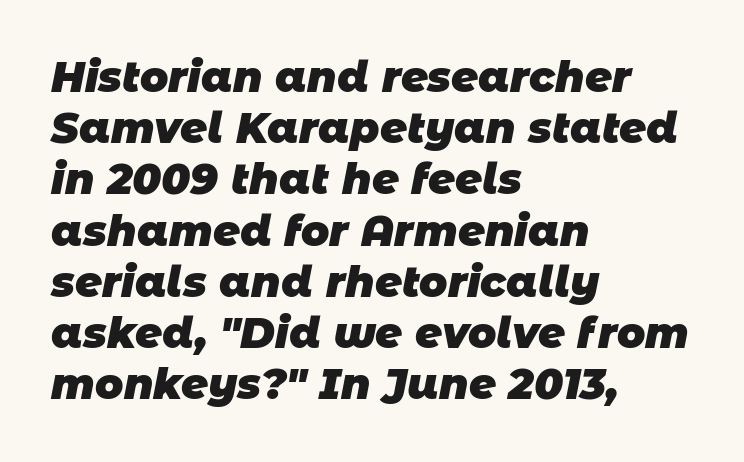
{"serif": "no", "bold": "yes", "weight": "heavy", "width": "normal", "stroke_contrast": "low", "x_height": "large", "monospaced": "no", "underline": "no", "align": "left", "line_spacing_ratio": 1.22, "letter_spacing": "normal", "letter_spacing_em": 0.0, "glyph_px": 42}
